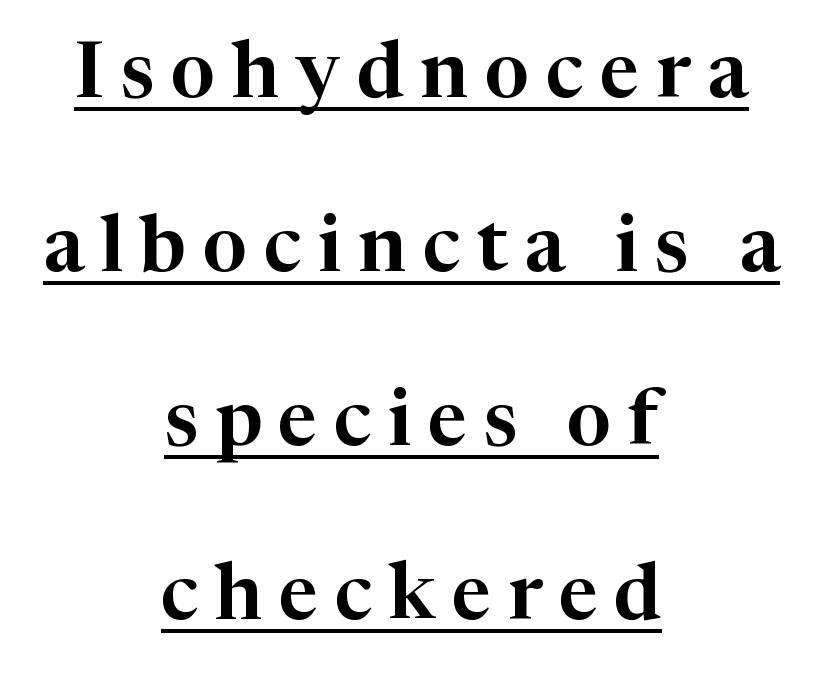
The letters stand upright; this is a roman face. This block would shrink considerably if given ordinary leading; it's expanded now. A typographer would call this underscored text. A typesetter would call this proportional, since set widths differ per character.
